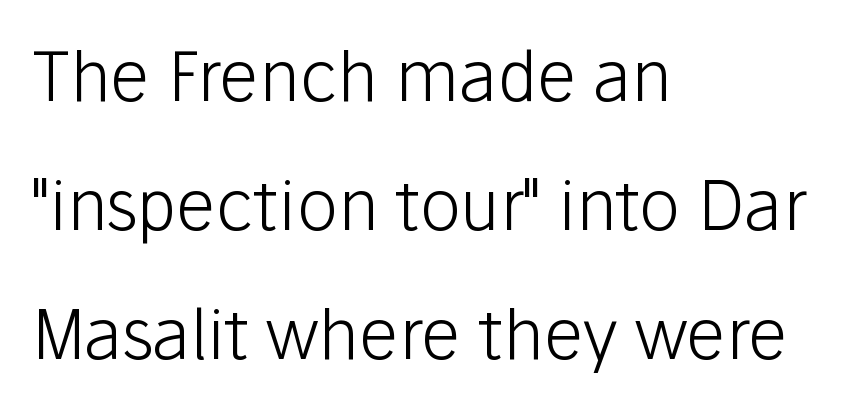
Looks like regular typesetting: each glyph gets only the width it needs. Nothing sits at the stroke ends, so this counts as sans-serif. There is no visible air inserted between adjacent glyphs. The typeface has the unassuming heft of standard copy or less. Descenders are the only things crossing below the line.
